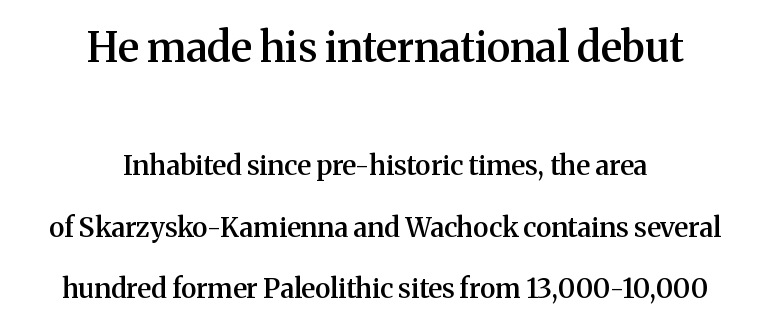
Stems and bowls a touch heavier than normal — semibold. The passage shown is typeset with a serif family. This sample trades compactness for vertical openness between lines. Here the designer chose a conventional face with non-uniform glyph widths. Do the letters lean? They stand straight. What stands out about the letter spacing? Nothing — it is the standard amount.
